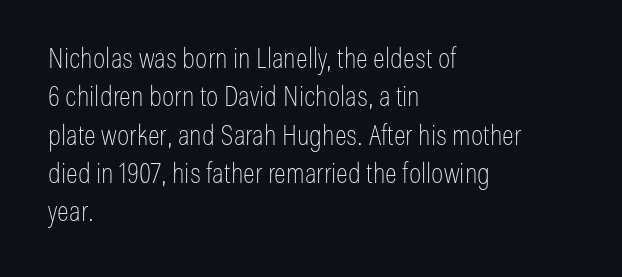
The image shows 28 px thin, condensed sans-serif type, upright; set left-aligned, normal line spacing (1.37x), normal letter spacing, not underlined; low stroke contrast and a medium x-height.
